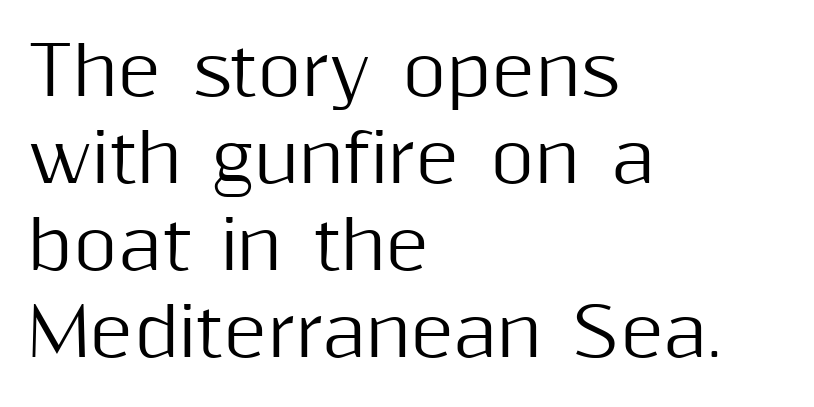
The image shows 67 px sans-serif type, upright; set left-aligned, normal line spacing (1.3x), normal letter spacing, not underlined; medium stroke contrast and a medium x-height.
